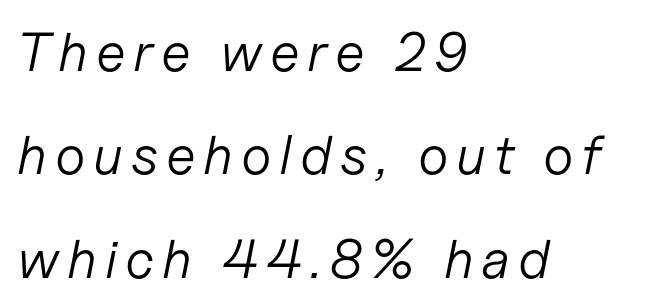
{"italic": "yes", "lean": "right", "slant_degrees": 11, "bold": "no", "weight": "light", "width": "normal", "stroke_contrast": "low", "x_height": "medium", "monospaced": "no", "underline": "no", "align": "left", "line_spacing_ratio": 1.88, "glyph_px": 55}
